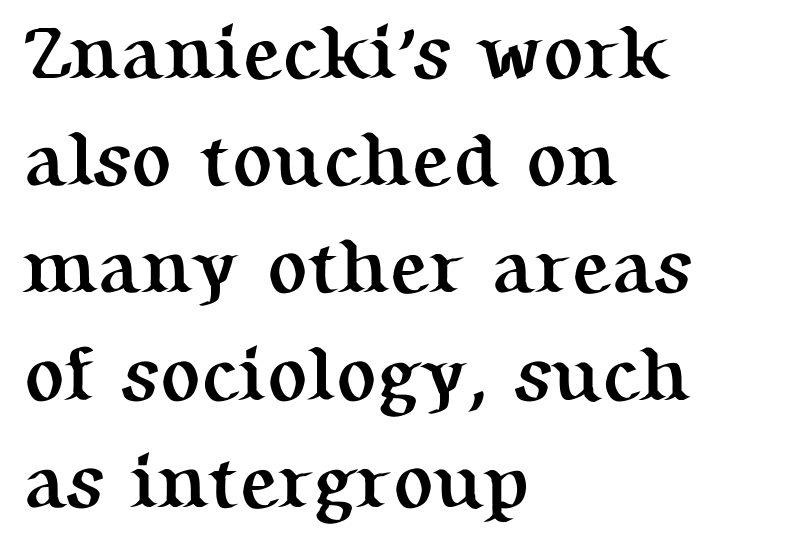
The image shows 75 px semibold serif type, upright; set left-aligned, normal line spacing (1.43x), normal letter spacing, not underlined; medium stroke contrast and a medium x-height.
